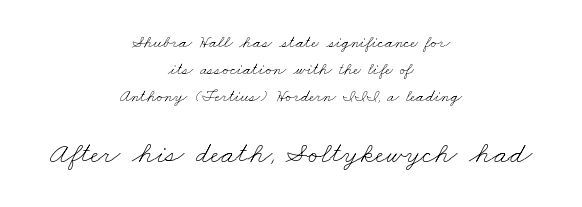
The image shows 30 px thin, wide type; set centered, normal line spacing (1.6x), normal letter spacing, not underlined; the second (bottom) block is 1.76x larger; low stroke contrast and a small x-height.
